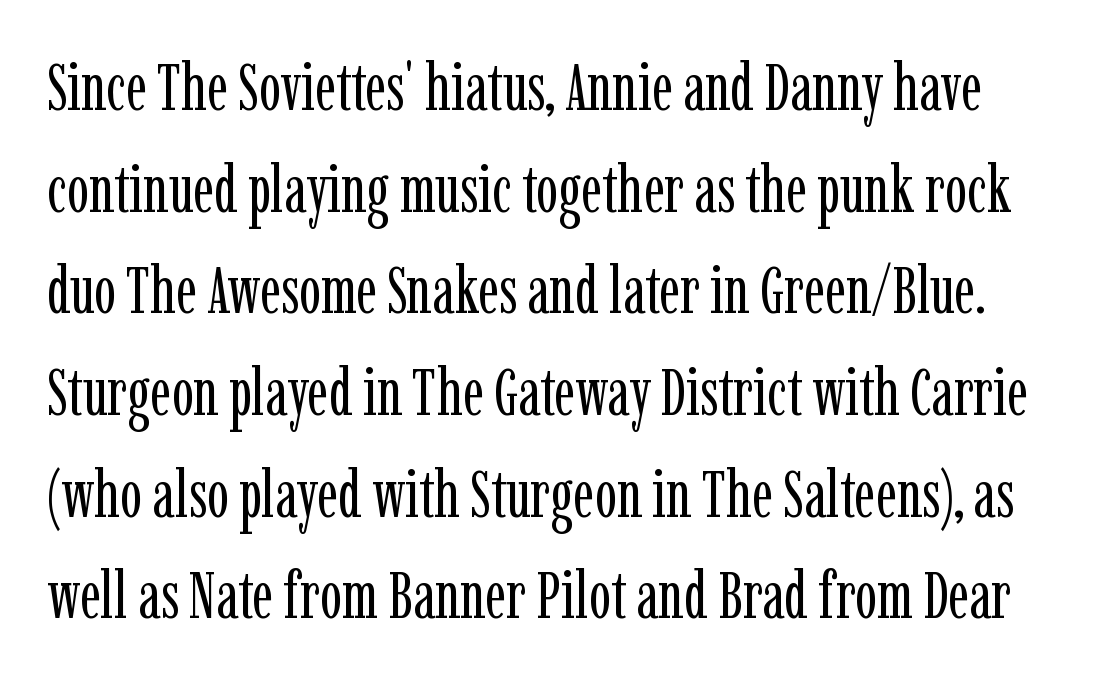
{"serif": "yes", "italic": "no", "bold": "no", "weight": "regular", "width": "condensed", "stroke_contrast": "low", "x_height": "medium", "monospaced": "no", "underline": "no", "line_spacing": "normal", "line_spacing_ratio": 1.54, "letter_spacing": "normal", "letter_spacing_em": 0.0, "glyph_px": 66}
